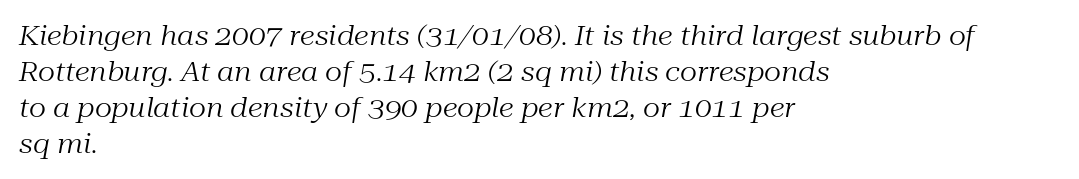
Q: Is the text bold? A: No.
Q: Is the text italic (slanted)? A: Yes, it leans right by about 10 degrees.
Q: Is the text underlined? A: No.
Q: How is the paragraph aligned? A: Left-aligned.
Q: Is the spacing between letters normal or unusually wide? A: Normal.
Q: Is the spacing between lines tight, normal or loose? A: Normal.
